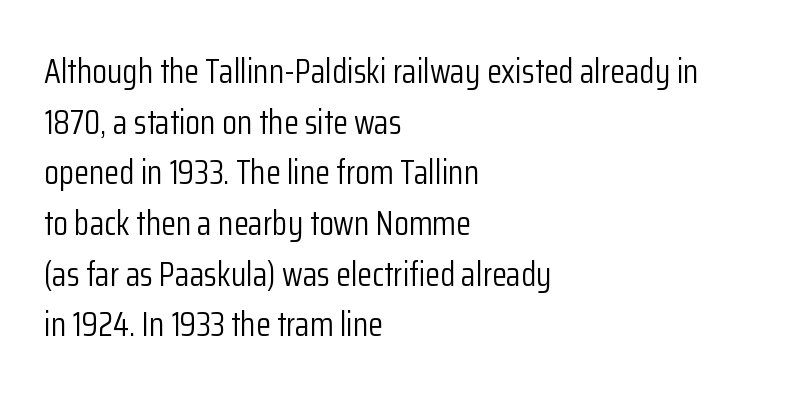
{"serif": "no", "italic": "no", "bold": "no", "weight": "light", "width": "condensed", "stroke_contrast": "low", "x_height": "medium", "monospaced": "no", "underline": "no", "align": "left", "line_spacing": "normal", "line_spacing_ratio": 1.49, "letter_spacing": "normal", "letter_spacing_em": 0.0, "glyph_px": 34}
